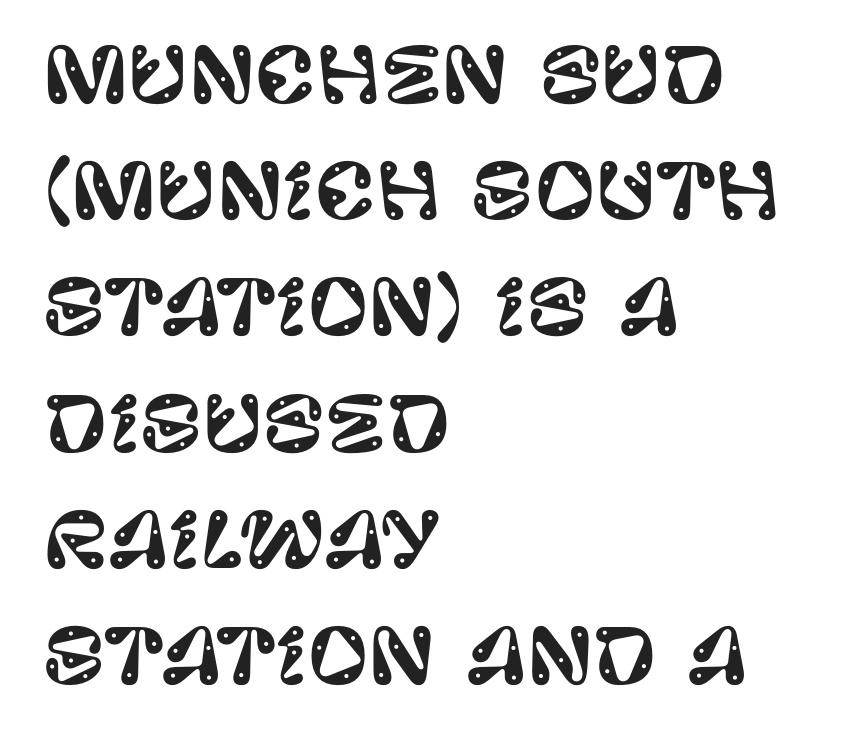
Q: Is the text italic (slanted)? A: Yes.
Q: Is the typeface a serif or a sans-serif typeface? A: Sans-serif.
Q: Is the text underlined? A: No.
Q: How is the paragraph aligned? A: Left-aligned.
Q: Is the spacing between letters normal or unusually wide? A: Normal.
Q: Is the spacing between lines tight, normal or loose? A: Normal.
Q: Width (condensed, normal, or wide)? A: Normal.
Q: Stroke contrast? A: Low.
Q: x-height? A: Large.
Q: Monospaced? A: No.
